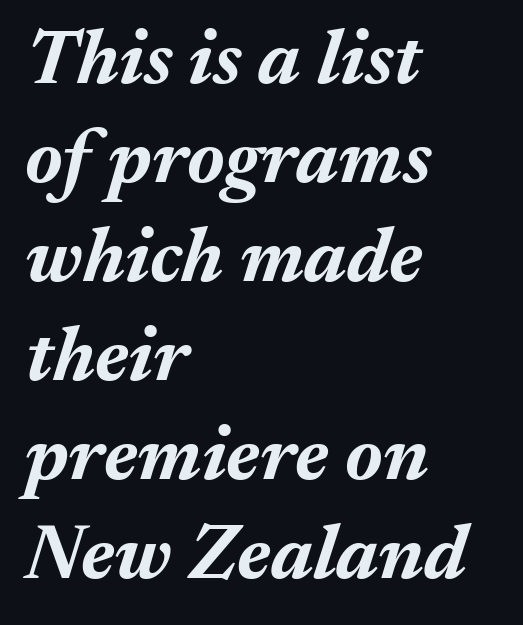
Q: Is the text bold? A: Yes.
Q: Is the text italic (slanted)? A: Yes, it leans right by about 17 degrees.
Q: Is the text underlined? A: No.
Q: How is the paragraph aligned? A: Left-aligned.
Q: Is the spacing between letters normal or unusually wide? A: Normal.
Q: Is the spacing between lines tight, normal or loose? A: Normal.
Q: Width (condensed, normal, or wide)? A: Normal.
Q: Stroke contrast? A: Medium.
Q: x-height? A: Medium.
Q: Monospaced? A: No.
